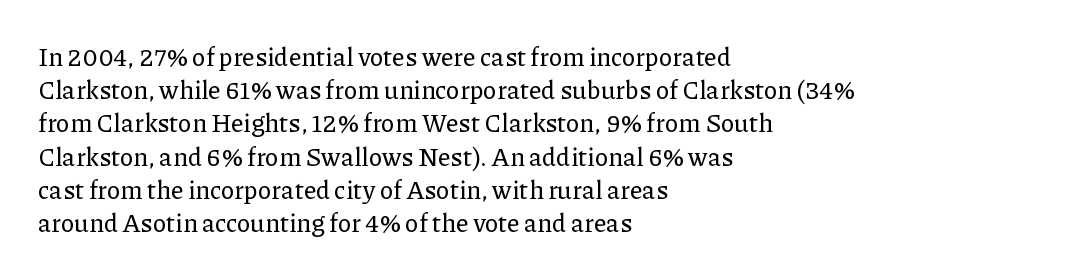
Students, observe: this is what conventionally led text looks like. Look at the tracking — it's just the regular setting, nothing added. The paragraph has a hard left edge and a soft right edge. Check under the words: just untouched page. The lettering holds an erect, upright posture throughout.
